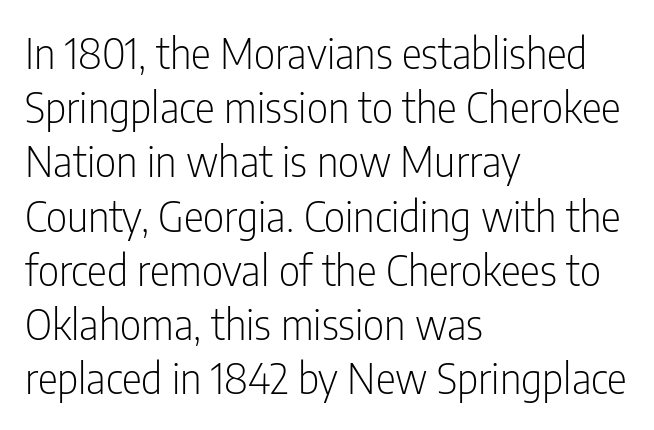
The image shows 42 px light, condensed sans-serif type, upright; set left-aligned, normal line spacing (1.29x), normal letter spacing, not underlined; low stroke contrast and a medium x-height.
